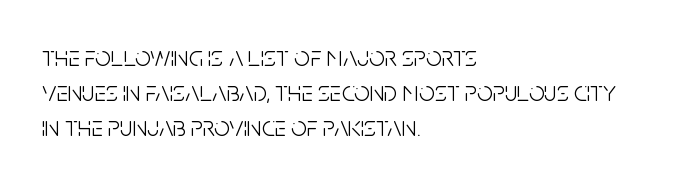
Tracking value appears to be zero — textbook default spacing. In terms of letterform style, serifs are entirely absent. The strokes carry an ordinary text weight at most. These lines are set flush left with a ragged right edge.
